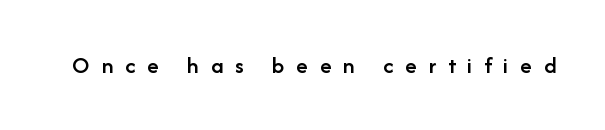
The image shows 24 px text type, upright; set unusually wide letter spacing (+0.49 em), not underlined.
